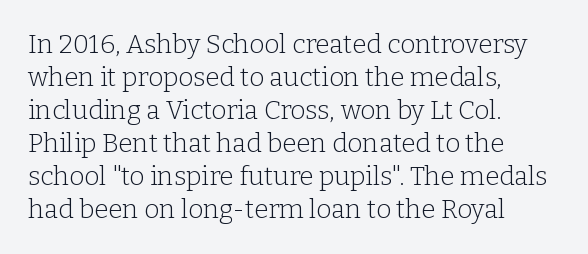
{"italic": "no", "bold": "no", "underline": "no", "align": "left", "line_spacing": "normal", "line_spacing_ratio": 1.27, "letter_spacing": "normal", "letter_spacing_em": 0.0, "glyph_px": 26}
